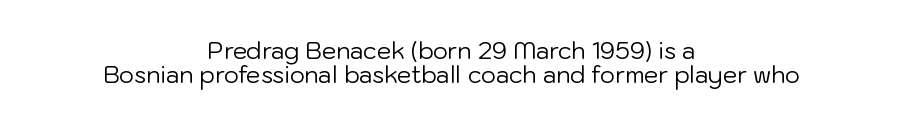
The image shows 23 px text type, upright; set centered, tight line spacing (1.06x), normal letter spacing, not underlined.
